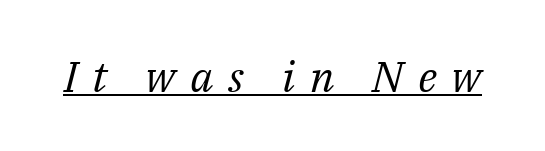
These lines have a slow, spaced-out rhythm from letter to letter. Decoration check: the copy is underlined. The rendering uses natural spacing where letterforms have individual widths. Would a proofreader flag this as italicized? Yes. Note: serifs present on the glyphs.
